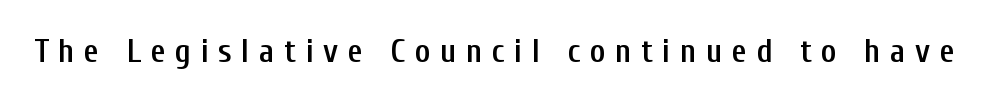
{"serif": "no", "italic": "no", "bold": "semi", "weight": "semibold", "width": "condensed", "stroke_contrast": "low", "x_height": "medium", "monospaced": "no", "underline": "no", "letter_spacing": "wide", "letter_spacing_em": 0.29, "glyph_px": 33}
